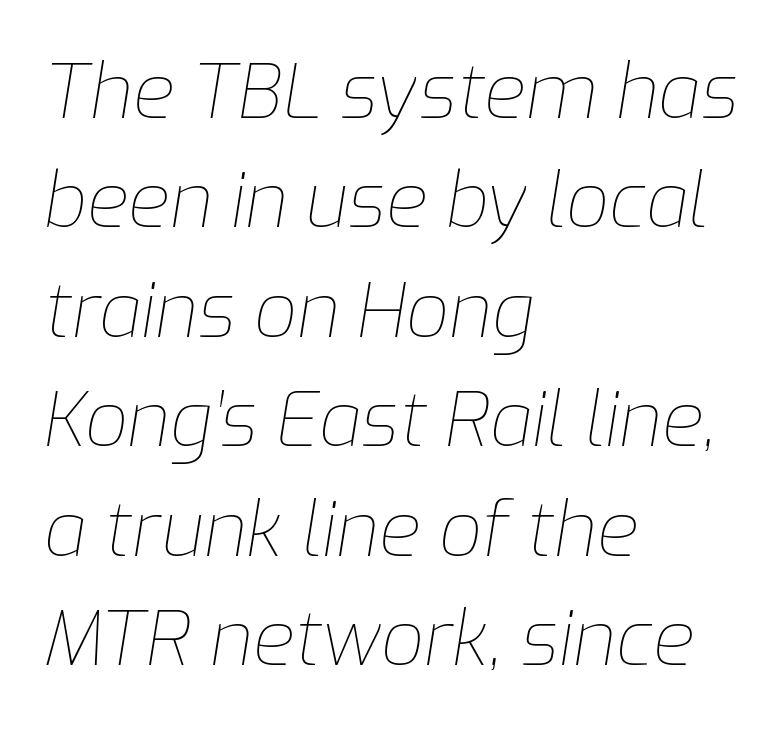
Think of a printed novel: that variable character pitch is what you see here. No letter is thick-stroked: the sample isn't bold. Students, note that the glyphs here touch the page at normal intervals. What's the leading like? Ordinary, nothing unusual. Bare-footed words on every line.
